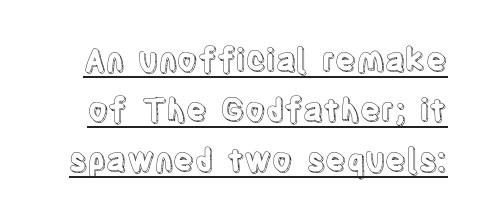
Is there an underline? Yes — a line sits under the letters. Varying glyph widths throughout — classic text-font behaviour. The lines sit at an ordinary, default distance from one another. Standard letterfit; no display-style spreading of the glyphs.
